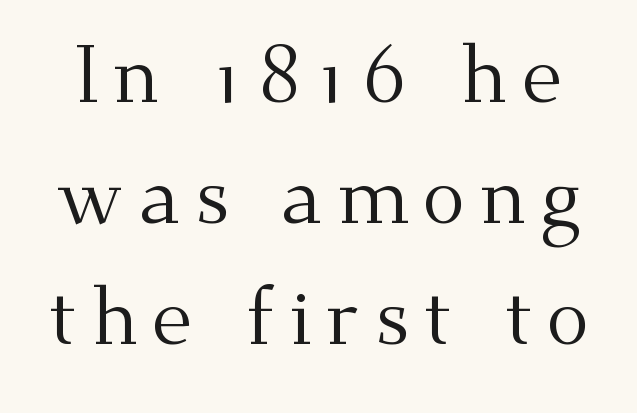
Q: Is the text bold? A: No.
Q: Is the text italic (slanted)? A: No, it is upright.
Q: Is the typeface a serif or a sans-serif typeface? A: Serif.
Q: Is the text underlined? A: No.
Q: Is the spacing between lines tight, normal or loose? A: Normal.
Q: Width (condensed, normal, or wide)? A: Normal.
Q: Stroke contrast? A: Medium.
Q: x-height? A: Small.
Q: Monospaced? A: No.
